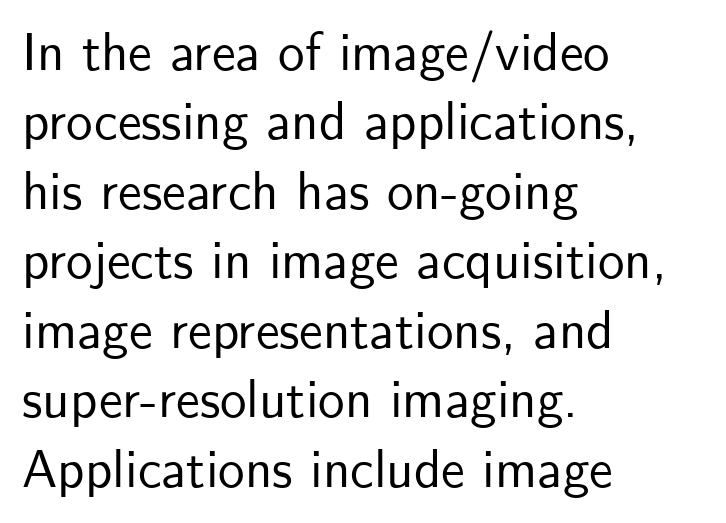
Q: Is the text italic (slanted)? A: No, it is upright.
Q: Is the typeface a serif or a sans-serif typeface? A: Sans-serif.
Q: Is the text underlined? A: No.
Q: How is the paragraph aligned? A: Left-aligned.
Q: Is the spacing between letters normal or unusually wide? A: Normal.
Q: Is the spacing between lines tight, normal or loose? A: Normal.
Q: Width (condensed, normal, or wide)? A: Normal.
Q: Stroke contrast? A: Low.
Q: x-height? A: Small.
Q: Monospaced? A: No.
